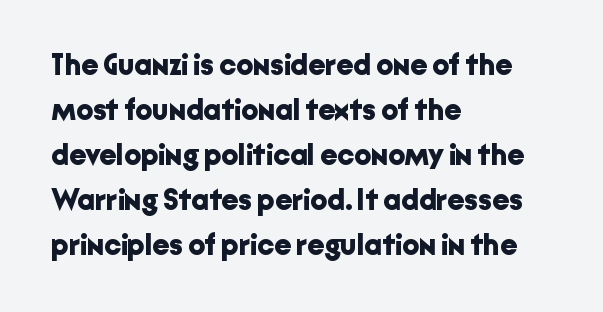
{"serif": "no", "italic": "no", "bold": "yes", "weight": "bold", "width": "normal", "stroke_contrast": "low", "x_height": "medium", "monospaced": "no", "underline": "no", "align": "left", "line_spacing": "normal", "line_spacing_ratio": 1.5, "letter_spacing": "normal", "letter_spacing_em": 0.0, "glyph_px": 30}
